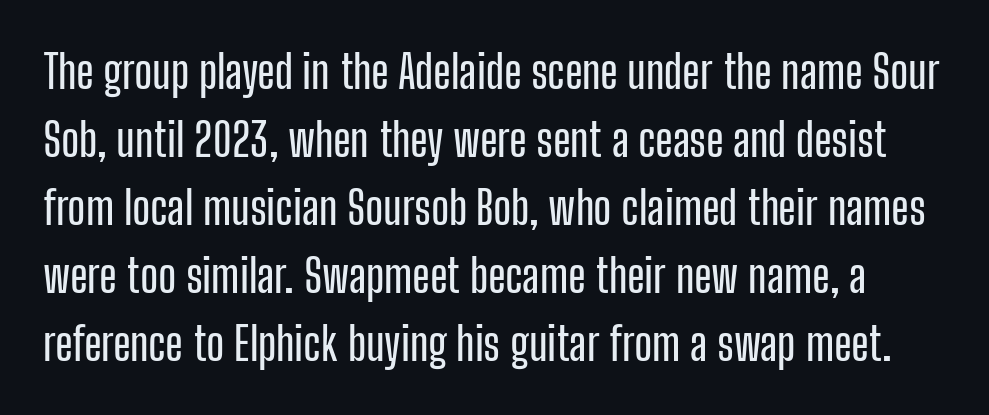
The rendering shows plain stroke endings on the letterforms — a sans-serif design. The gaps between neighbouring characters are ordinary and unremarkable. The words here are not underlined. Every character sits straight up, as roman type does. Looks like regular typesetting: each glyph gets only the width it needs. The designer left line spacing at the default.
